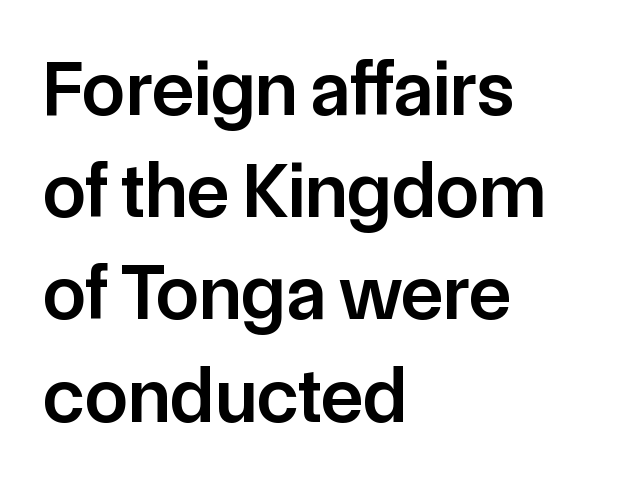
The image shows 78 px semibold sans-serif type, upright; set left-aligned, normal line spacing (1.31x), normal letter spacing, not underlined; low stroke contrast and a medium x-height.
